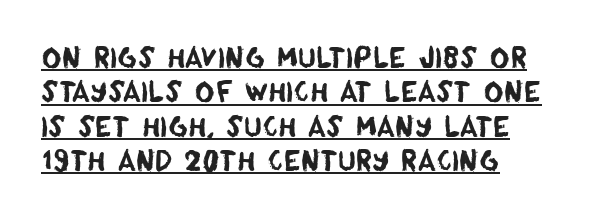
The image shows 27 px text type; set left-aligned, normal line spacing (1.27x), normal letter spacing, underlined.
